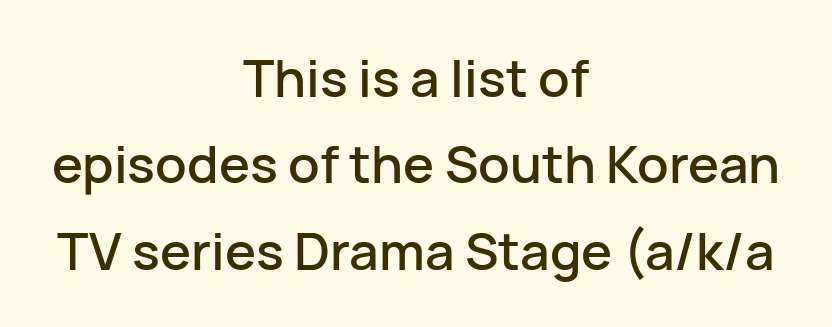
Q: Is the text italic (slanted)? A: No, it is upright.
Q: Is the typeface a serif or a sans-serif typeface? A: Sans-serif.
Q: Is the text underlined? A: No.
Q: How is the paragraph aligned? A: Centered.
Q: Is the spacing between letters normal or unusually wide? A: Normal.
Q: Is the spacing between lines tight, normal or loose? A: Normal.
Q: Width (condensed, normal, or wide)? A: Normal.
Q: Stroke contrast? A: Low.
Q: x-height? A: Medium.
Q: Monospaced? A: No.
